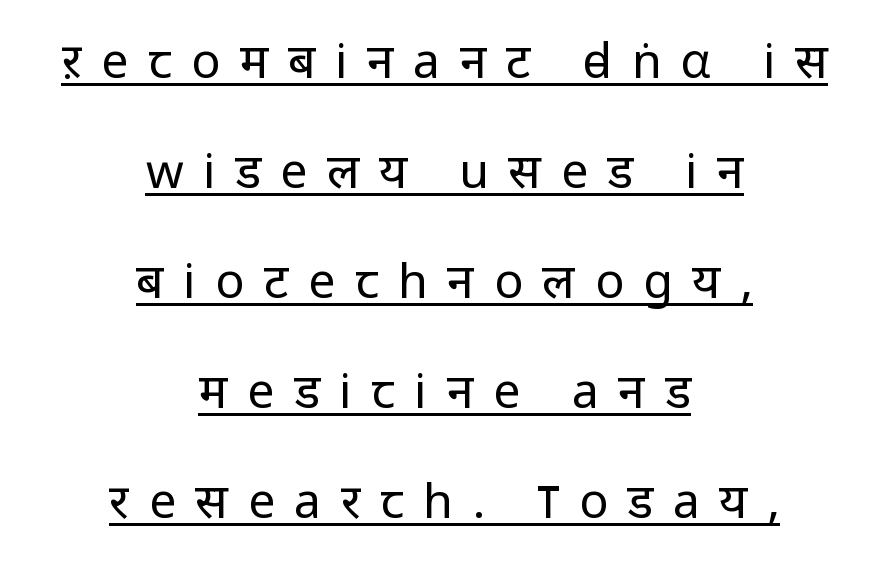
Q: Is the text bold? A: No.
Q: Is the text italic (slanted)? A: No, it is upright.
Q: Is the typeface a serif or a sans-serif typeface? A: Sans-serif.
Q: Is the text underlined? A: Yes.
Q: How is the paragraph aligned? A: Centered.
Q: Is the spacing between letters normal or unusually wide? A: Unusually wide.
Q: Is the spacing between lines tight, normal or loose? A: Loose.
Q: Width (condensed, normal, or wide)? A: Normal.
Q: Stroke contrast? A: Low.
Q: x-height? A: Medium.
Q: Monospaced? A: No.
